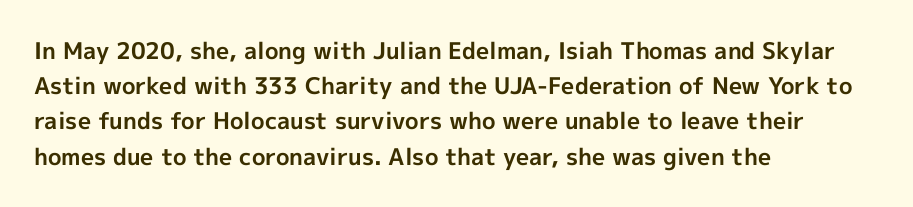
The image shows 23 px bold type, upright; set left-aligned, normal line spacing (1.53x), normal letter spacing, not underlined.
